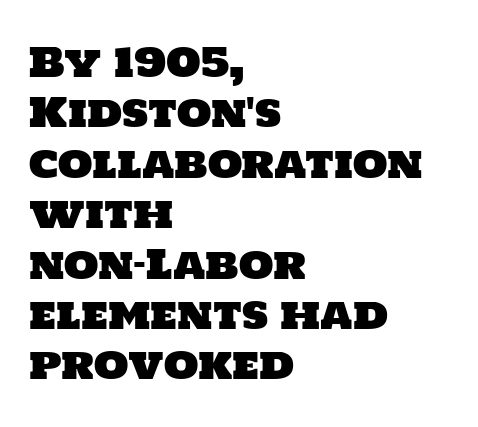
Default kerning and tracking; the words read as compact shapes. Quick note: underline off. Visually the block forms a straight wall on the left and a jagged coastline on the right. The rendering uses natural spacing where letterforms have individual widths.
